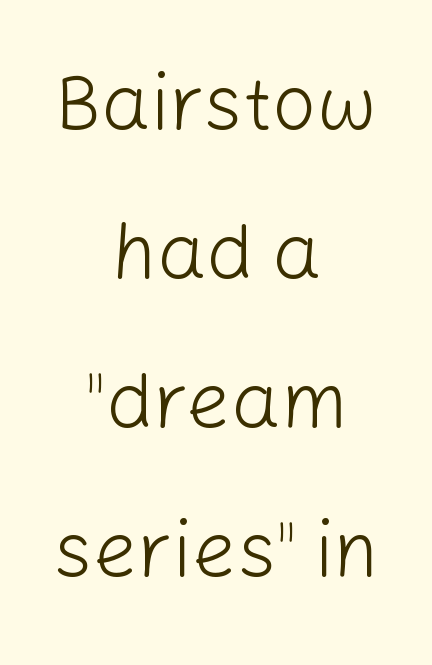
The image shows 78 px light sans-serif type, upright; set centered, loose line spacing (1.91x), normal letter spacing, not underlined; low stroke contrast and a medium x-height.
